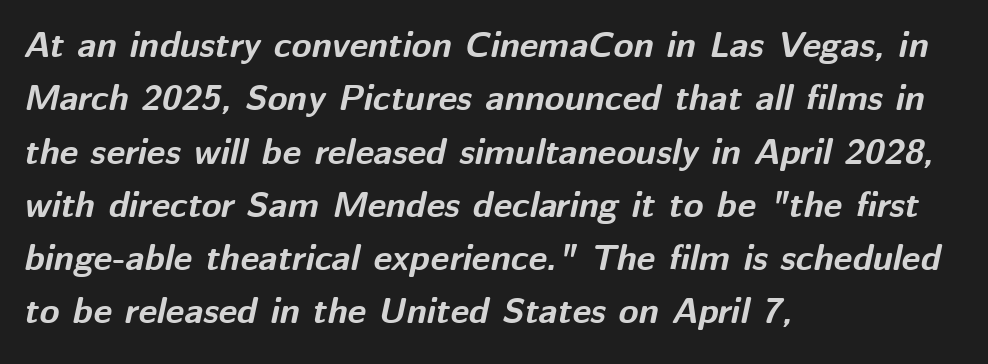
{"italic": "yes", "lean": "right", "slant_degrees": 12, "bold": "yes", "weight": "bold", "width": "normal", "stroke_contrast": "medium", "x_height": "medium", "monospaced": "no", "underline": "no", "align": "left", "line_spacing": "normal", "line_spacing_ratio": 1.48, "letter_spacing": "normal", "letter_spacing_em": 0.0, "glyph_px": 36}
